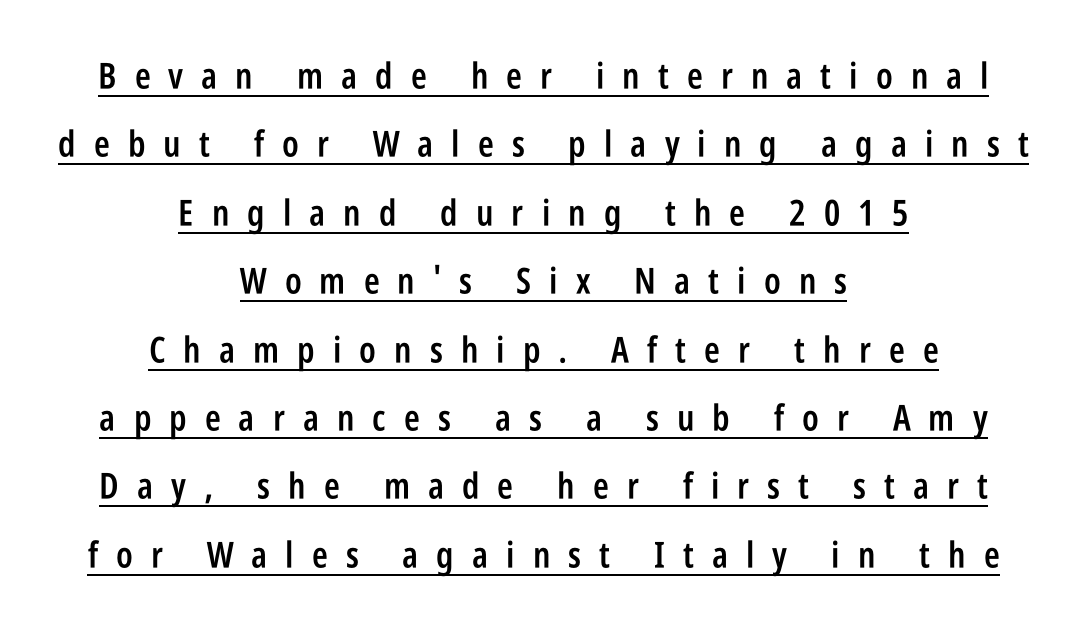
The image shows 36 px semibold, condensed sans-serif type, upright; set centered, loose line spacing (1.9x), unusually wide letter spacing (+0.5 em), underlined; low stroke contrast and a large x-height.
